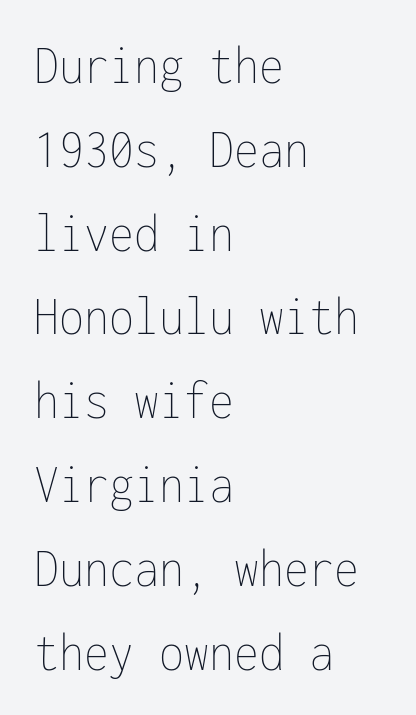
Casual observation: everything's shoved over to the left. You could count columns in this text — the font is strictly monospaced. Ascenders rise straight up at ninety degrees. Is there much room between lines? A standard amount, neither cramped nor airy. Type without underlining. There is no visible air inserted between adjacent glyphs.
